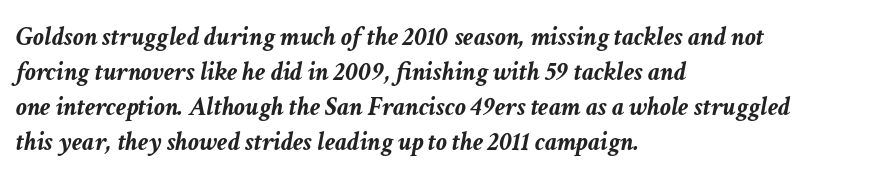
{"italic": "yes", "lean": "right", "slant_degrees": 11, "bold": "yes", "underline": "no", "align": "left", "line_spacing": "normal", "line_spacing_ratio": 1.3, "letter_spacing": "normal", "letter_spacing_em": 0.0, "glyph_px": 27}
